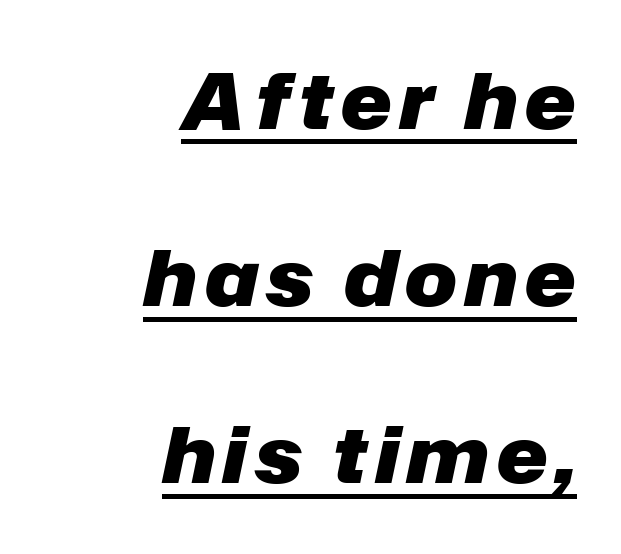
The axis of the letterforms is tilted away from vertical. Is there an underline? Yes — a line sits under the letters. The compositor pushed each line to the right boundary. The leading is generous, giving the passage an open texture. Each letter keeps its own natural width here, so spacing adapts to shape.
